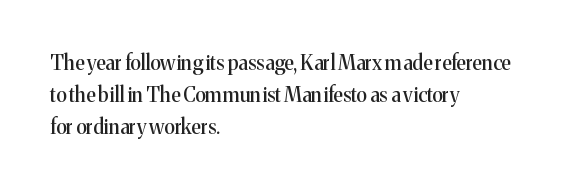
The image shows 20 px text type, upright; set left-aligned, normal line spacing (1.59x), normal letter spacing, not underlined.
